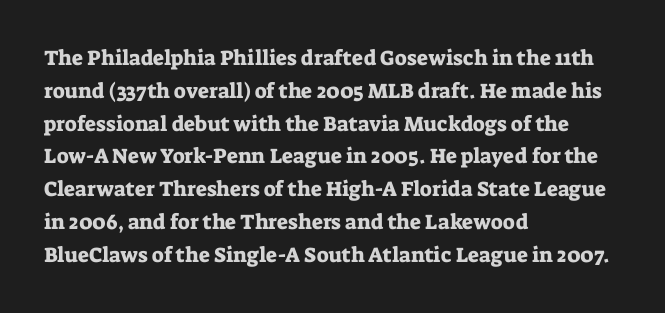
{"italic": "no", "underline": "no", "align": "left", "line_spacing": "normal", "line_spacing_ratio": 1.56, "letter_spacing": "normal", "letter_spacing_em": 0.0, "glyph_px": 21}
